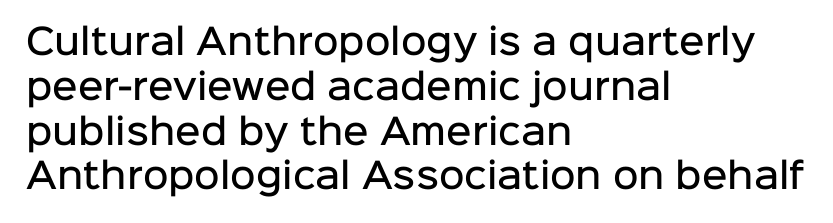
The image shows 35 px semibold sans-serif type, upright; set left-aligned, normal line spacing (1.28x), normal letter spacing, not underlined; low stroke contrast and a medium x-height.
